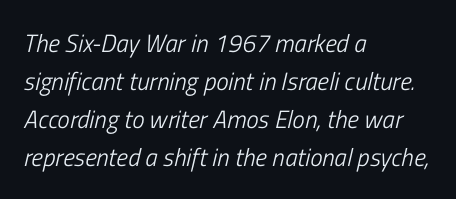
Is the type slanted? Yes — the strokes lean at a clear angle. Weight: not bold — regular or lighter. All the whitespace from short lines collects on the right. Summary of vertical rhythm: regular, with standard interline spacing.
